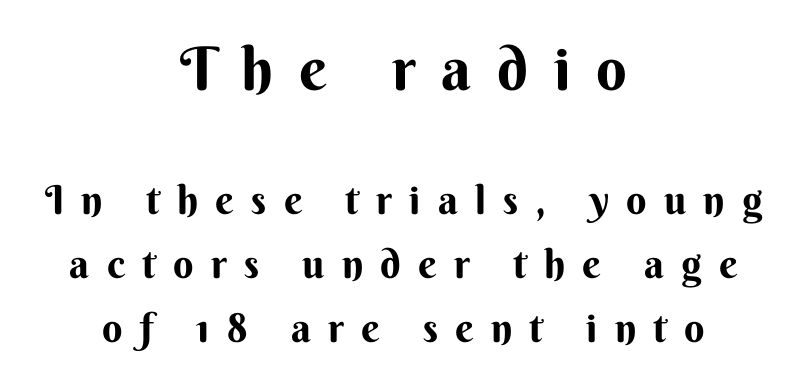
{"serif": "no", "italic": "no", "bold": "yes", "weight": "bold", "width": "normal", "stroke_contrast": "medium", "x_height": "small", "monospaced": "no", "underline": "no", "align": "center", "line_spacing": "normal", "line_spacing_ratio": 1.59, "letter_spacing": "wide", "letter_spacing_em": 0.43, "larger_block": "first", "size_ratio": 1.5, "glyph_px": 60}
